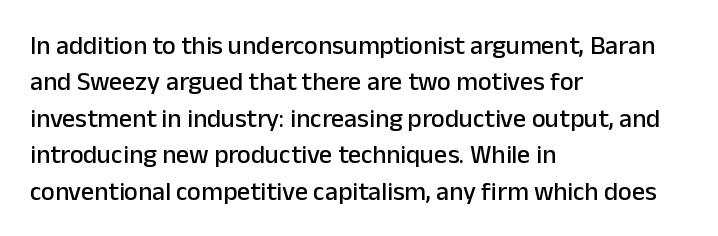
Q: Is the text italic (slanted)? A: No, it is upright.
Q: Is the text underlined? A: No.
Q: How is the paragraph aligned? A: Left-aligned.
Q: Is the spacing between letters normal or unusually wide? A: Normal.
Q: Is the spacing between lines tight, normal or loose? A: Normal.
